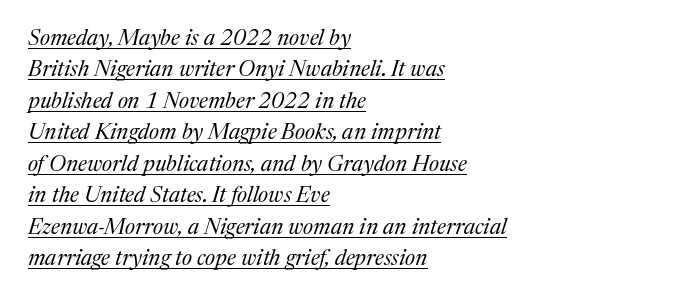
Q: Is the text bold? A: No.
Q: Is the text italic (slanted)? A: Yes, it leans right by about 17 degrees.
Q: Is the text underlined? A: Yes.
Q: How is the paragraph aligned? A: Left-aligned.
Q: Is the spacing between letters normal or unusually wide? A: Normal.
Q: Is the spacing between lines tight, normal or loose? A: Normal.
